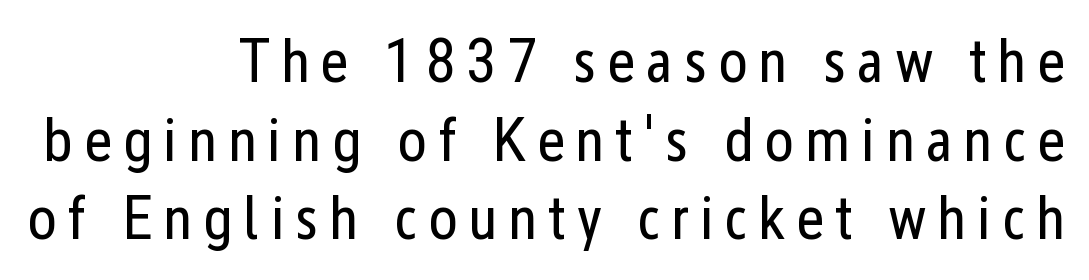
Q: Is the text bold? A: No.
Q: Is the text italic (slanted)? A: No, it is upright.
Q: Is the typeface a serif or a sans-serif typeface? A: Sans-serif.
Q: Is the text underlined? A: No.
Q: How is the paragraph aligned? A: Right-aligned.
Q: Is the spacing between lines tight, normal or loose? A: Normal.
Q: Width (condensed, normal, or wide)? A: Condensed.
Q: Stroke contrast? A: Low.
Q: x-height? A: Medium.
Q: Monospaced? A: No.
